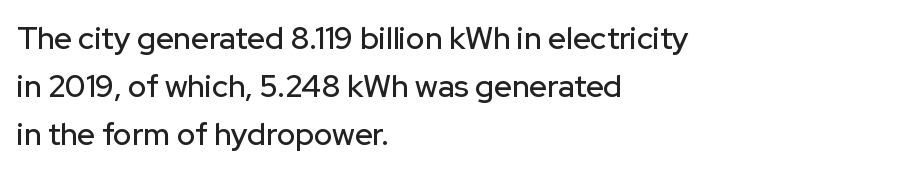
The image shows 31 px sans-serif type, upright; set left-aligned, normal line spacing (1.55x), normal letter spacing, not underlined; low stroke contrast and a medium x-height.
